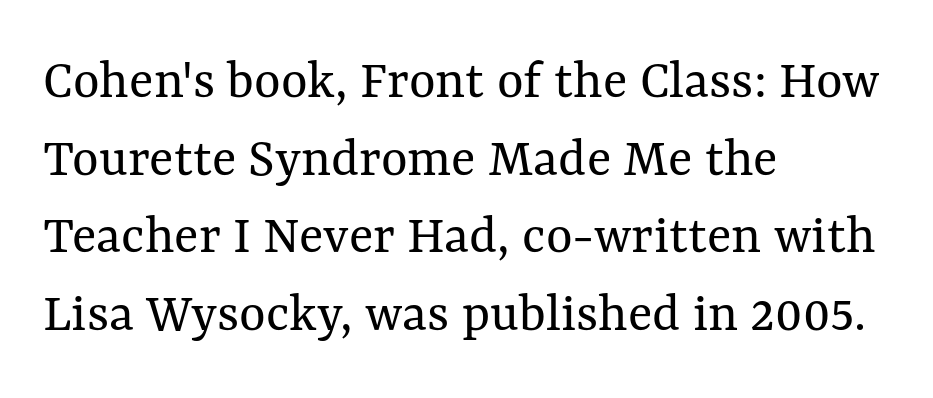
One-word summary of the alignment: left. The letters advance in unequal steps, a hallmark of proportional type. Is the type heavy? It reads as light-to-regular instead. These lines sit exactly where default settings would place them.
